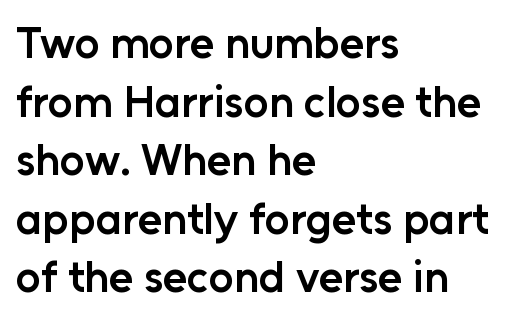
Q: Is the text bold? A: Semi-bold.
Q: Is the text italic (slanted)? A: No, it is upright.
Q: Is the typeface a serif or a sans-serif typeface? A: Sans-serif.
Q: Is the text underlined? A: No.
Q: How is the paragraph aligned? A: Left-aligned.
Q: Is the spacing between letters normal or unusually wide? A: Normal.
Q: Is the spacing between lines tight, normal or loose? A: Normal.
Q: Width (condensed, normal, or wide)? A: Normal.
Q: Stroke contrast? A: Low.
Q: x-height? A: Medium.
Q: Monospaced? A: No.
